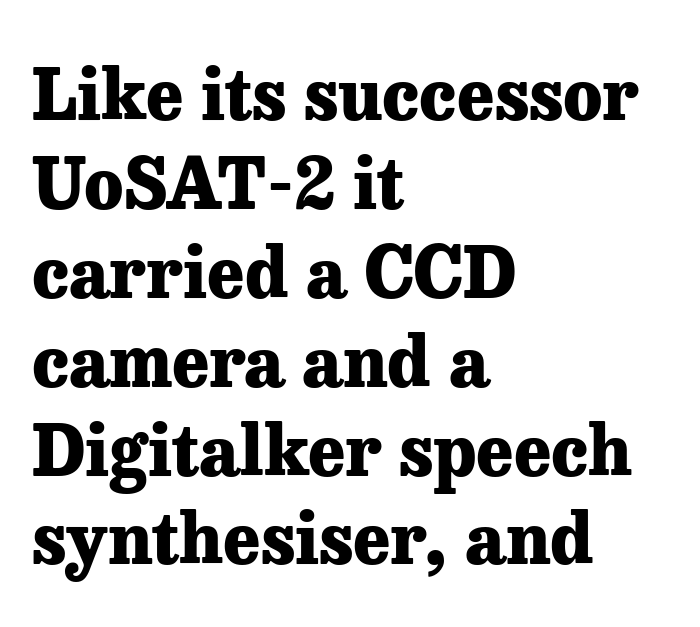
The text block is weighted toward the left margin, trailing off unevenly rightward. These lines are composed in type with serifs. The space between consecutive lines is moderate. Letters rest on an invisible, unmarked baseline.
